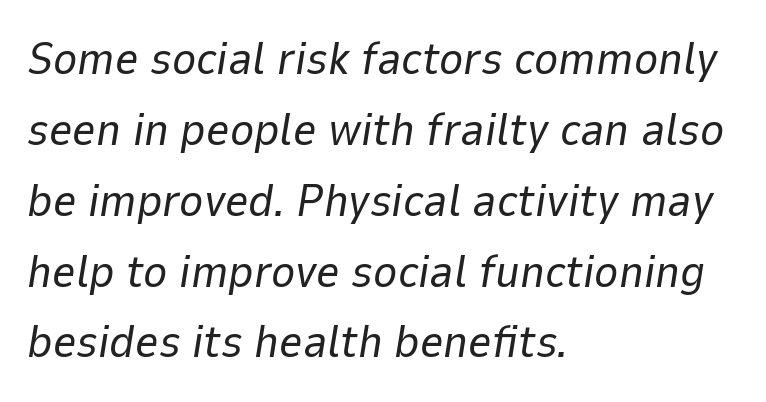
Honestly, the row spacing looks completely unremarkable. Notice how the stems are inclined rather than vertical — that's the hallmark of italics. A light-to-regular cut is what we see here. A student would call this left alignment; a typographer would say flush left, rag right.
